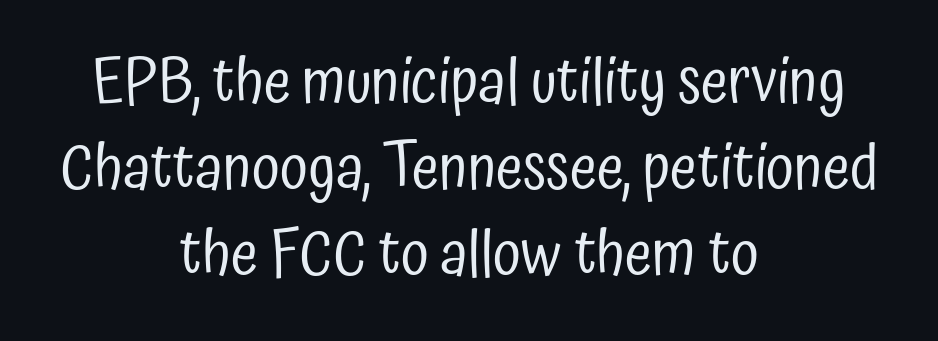
The image shows 62 px regular-weight, condensed sans-serif type, upright; set centered, normal line spacing (1.39x), normal letter spacing, not underlined; low stroke contrast and a medium x-height.
